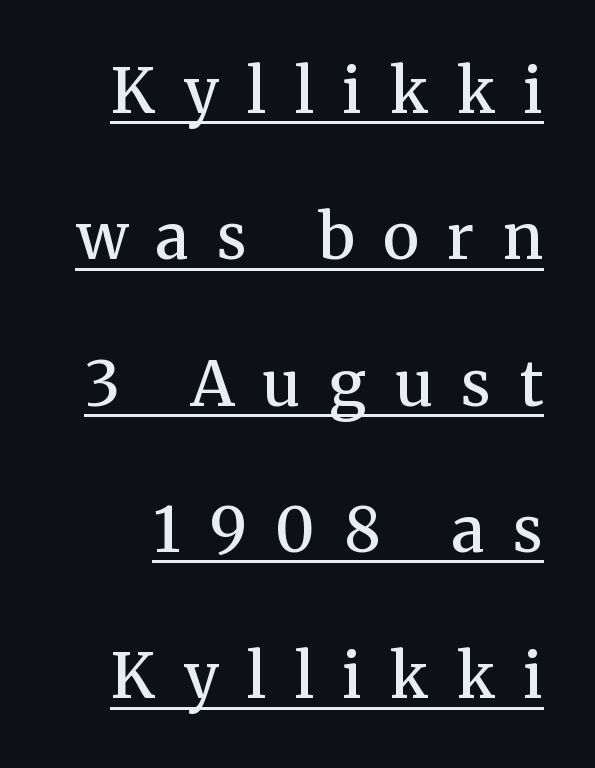
If you drew a line through each stem, it would be perfectly vertical. Students, observe: this is what heavily led, spacious text looks like. This sample has the flowing, uneven cadence of proportional lettering. A rule runs beneath these lines of type.
